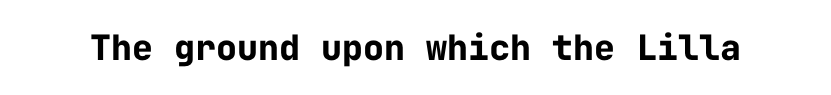
{"serif": "no", "italic": "no", "bold": "yes", "weight": "bold", "width": "normal", "stroke_contrast": "low", "x_height": "medium", "monospaced": "yes", "underline": "no", "letter_spacing": "normal", "letter_spacing_em": 0.0, "glyph_px": 35}
